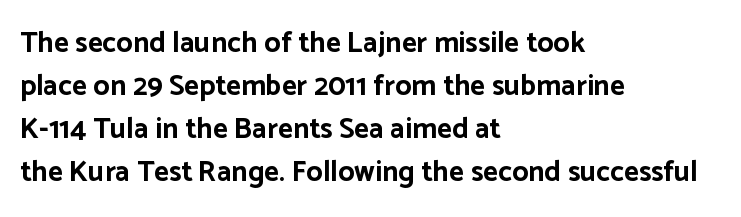
A sans-serif font was chosen for this passage. The tracking reads as untouched default to a designer's eye. A normal amount of white space separates one row of letters from the next. Heavy, bold letterforms. A typesetter would call this proportional, since set widths differ per character. Does the lettering tilt? It doesn't — this is upright.
